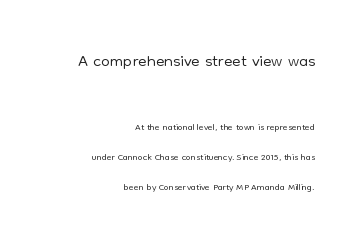
Q: Is the text bold? A: No.
Q: Is the text italic (slanted)? A: No, it is upright.
Q: Is the text underlined? A: No.
Q: How is the paragraph aligned? A: Right-aligned.
Q: Is the spacing between letters normal or unusually wide? A: Normal.
Q: Is the spacing between lines tight, normal or loose? A: Loose.
Q: Which block of text is set in a larger size, the first (top) or the second (bottom)? A: The first (top) one.
